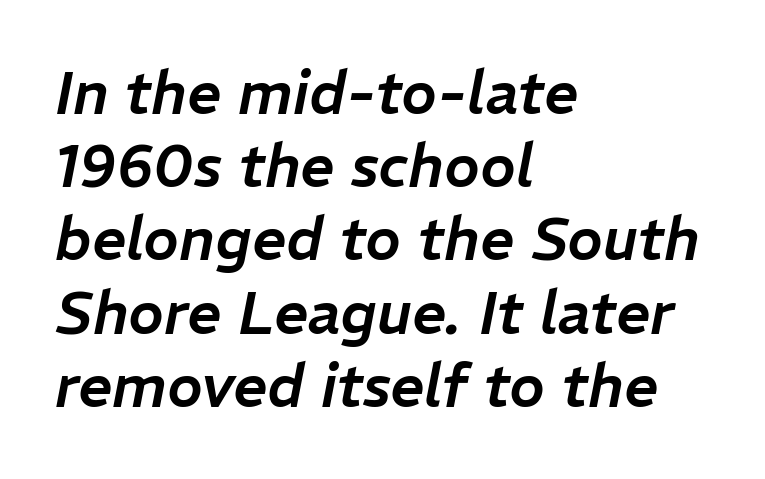
The image shows 60 px text type, italic (leaning right); set left-aligned, line spacing 1.22x, normal letter spacing, not underlined; low stroke contrast and a medium x-height.
